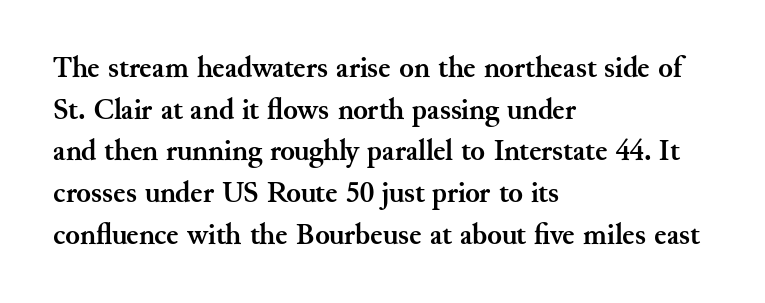
Q: Is the text bold? A: Yes.
Q: Is the text italic (slanted)? A: No, it is upright.
Q: Is the typeface a serif or a sans-serif typeface? A: Serif.
Q: Is the text underlined? A: No.
Q: How is the paragraph aligned? A: Left-aligned.
Q: Is the spacing between letters normal or unusually wide? A: Normal.
Q: Is the spacing between lines tight, normal or loose? A: Normal.
Q: Width (condensed, normal, or wide)? A: Normal.
Q: Stroke contrast? A: Medium.
Q: x-height? A: Small.
Q: Monospaced? A: No.
